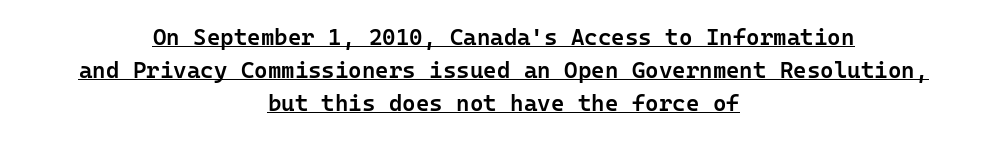
{"italic": "no", "bold": "semi", "underline": "yes", "align": "center", "line_spacing": "normal", "line_spacing_ratio": 1.44, "letter_spacing": "normal", "letter_spacing_em": 0.0, "glyph_px": 23}
